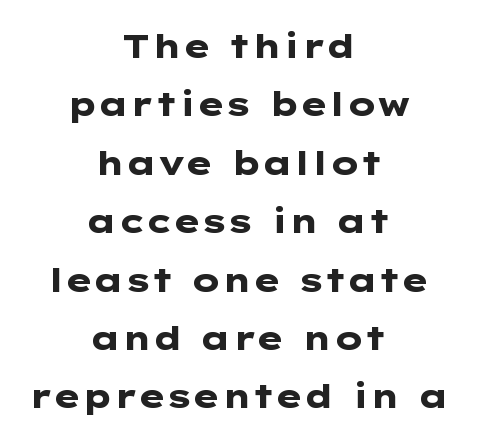
Examine the stroke ends and you'll find no serifs. The letters stand upright; this is a roman face. The horizontal fit of the characters is conventional and even. The sample has been set heavy, in full bold. The gap between lines stays unmarked. If you folded the block vertically in half, each line would mirror itself in length.
